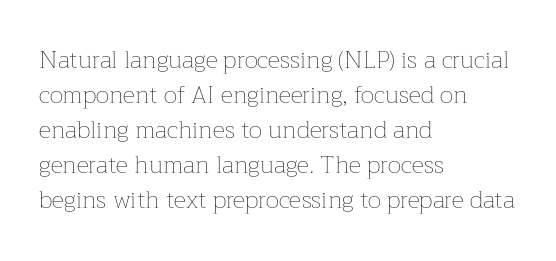
No word sits above an underline. This is the regular roman posture of the typeface. The lines in this sample share a left origin and differ only in where they stop. Successive baselines arrive at the customary interval.
